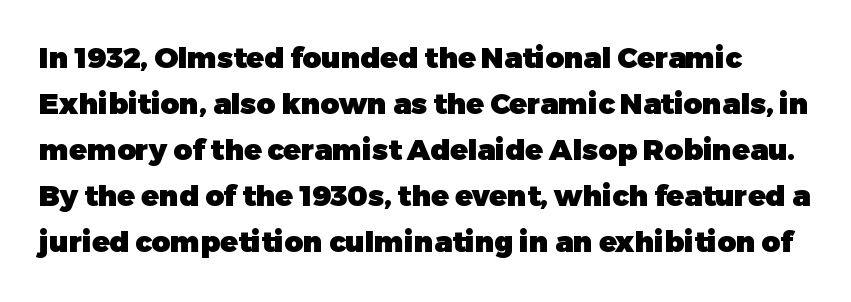
{"serif": "no", "italic": "no", "bold": "yes", "weight": "heavy", "width": "normal", "stroke_contrast": "low", "x_height": "medium", "monospaced": "no", "underline": "no", "line_spacing": "normal", "line_spacing_ratio": 1.59, "letter_spacing": "normal", "letter_spacing_em": 0.0, "glyph_px": 29}
